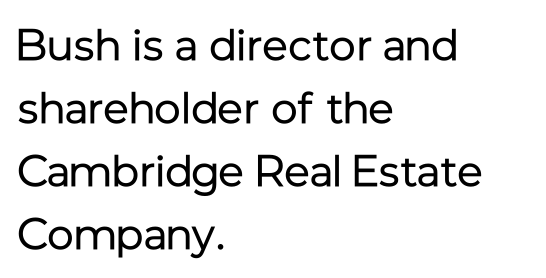
One-word summary of the alignment: left. Vertical spacing — default. A roman cut, with each character standing at attention. You could call the tracking neutral — neither tight nor loose. Do the characters align in a grid? No, the font is proportional.
